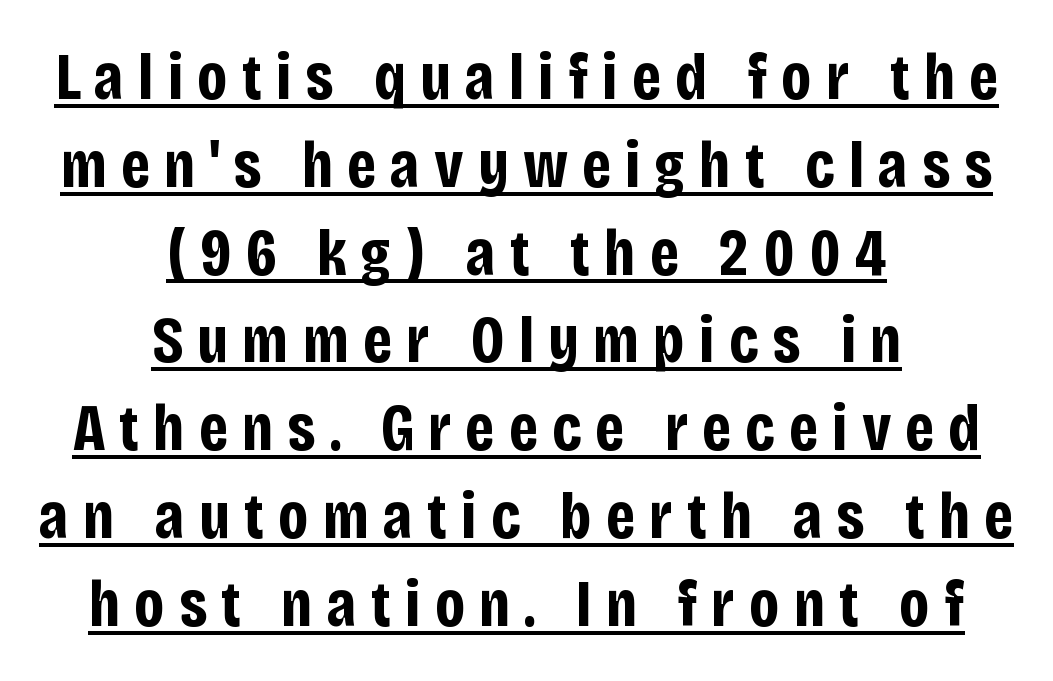
The image shows 67 px bold, condensed sans-serif type, upright; set centered, normal line spacing (1.31x), unusually wide letter spacing (+0.21 em), underlined; low stroke contrast and a large x-height.
